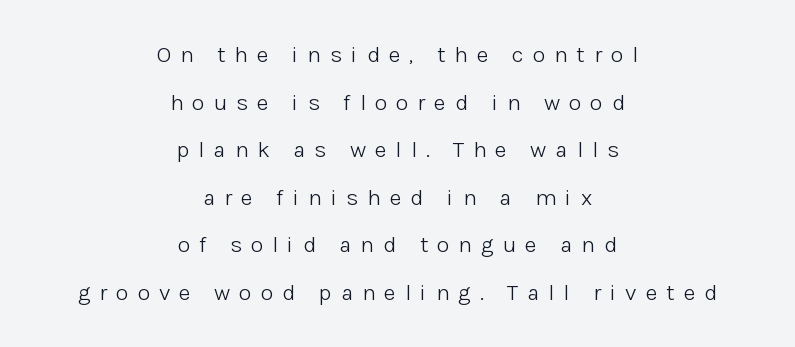
{"italic": "no", "bold": "no", "underline": "no", "align": "center", "line_spacing": "loose", "line_spacing_ratio": 2.07, "letter_spacing": "wide", "letter_spacing_em": 0.39, "glyph_px": 23}
